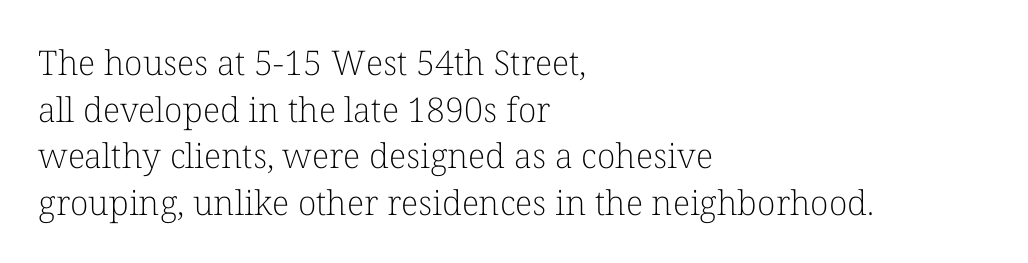
The image shows 34 px light serif type, upright; set left-aligned, normal line spacing (1.37x), normal letter spacing, not underlined; low stroke contrast and a medium x-height.
